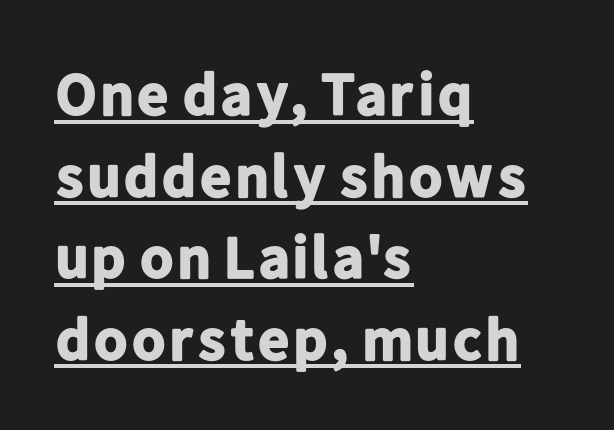
Each line starts at the same left margin while the right side varies. Regarding serifs, this sample does without them. Somebody hit Ctrl+U on this one — the words are underlined. Note the varied advance widths — an 'i' is clearly narrower than an 'm'.
